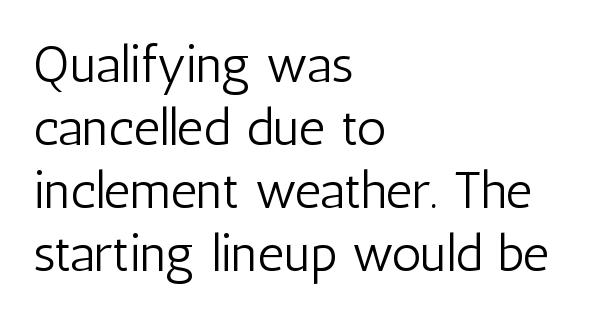
Q: Is the text bold? A: No.
Q: Is the text italic (slanted)? A: No, it is upright.
Q: Is the typeface a serif or a sans-serif typeface? A: Sans-serif.
Q: Is the text underlined? A: No.
Q: How is the paragraph aligned? A: Left-aligned.
Q: Is the spacing between letters normal or unusually wide? A: Normal.
Q: Width (condensed, normal, or wide)? A: Condensed.
Q: Stroke contrast? A: Low.
Q: x-height? A: Medium.
Q: Monospaced? A: No.
